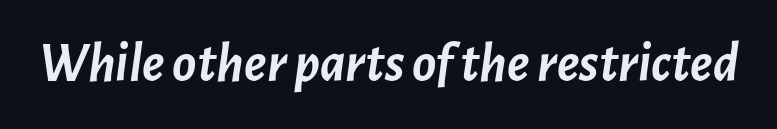
Bold? Absolutely — the strokes are thick and heavy. The string is rendered with underlining switched off. Varying glyph widths throughout — classic text-font behaviour. The face used here is rendered with its standard letterfit.
